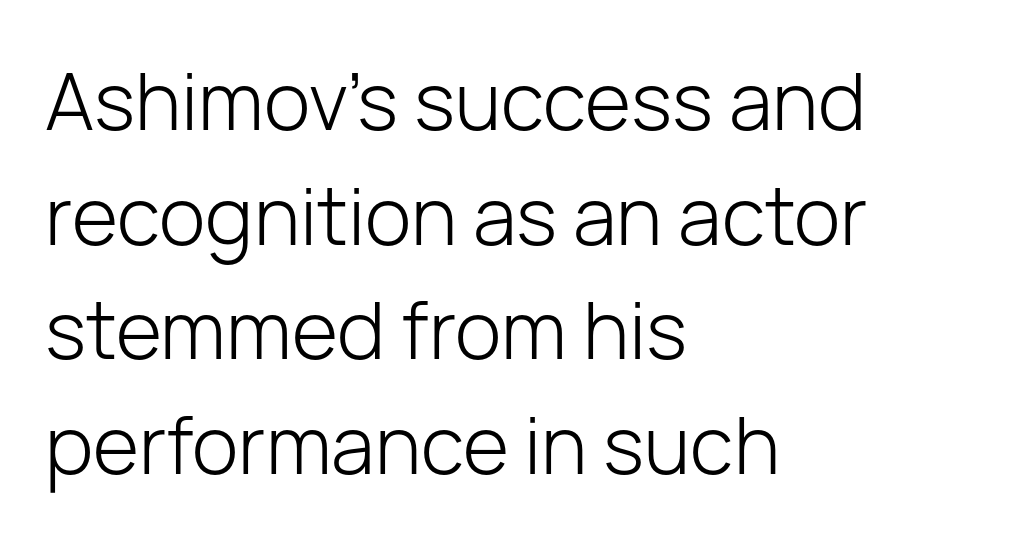
The image shows 79 px light sans-serif type, upright; set left-aligned, normal line spacing (1.45x), normal letter spacing, not underlined; low stroke contrast and a medium x-height.
